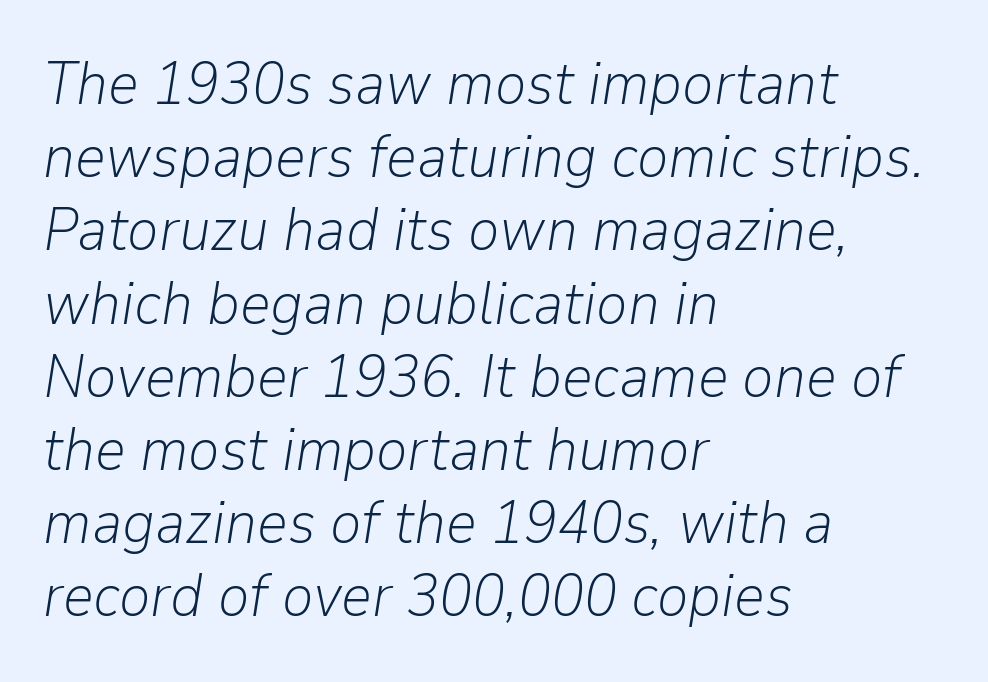
The image shows 60 px light type, italic (leaning right); set left-aligned, line spacing 1.22x, normal letter spacing, not underlined; low stroke contrast and a medium x-height.
